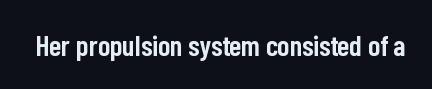
The image shows 29 px semibold, condensed sans-serif type, upright; set normal letter spacing, not underlined; low stroke contrast and a medium x-height.
